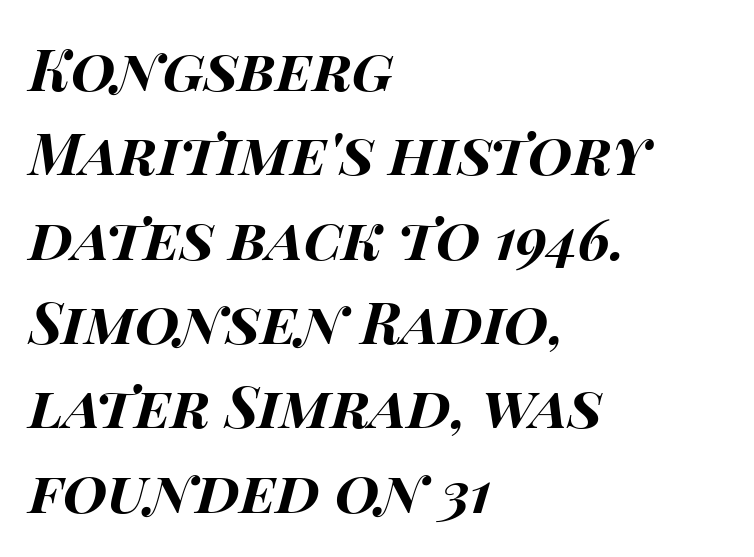
{"italic": "yes", "lean": "right", "slant_degrees": 14, "bold": "yes", "weight": "bold", "width": "wide", "stroke_contrast": "high", "x_height": "large", "monospaced": "no", "underline": "no", "align": "left", "line_spacing": "normal", "line_spacing_ratio": 1.48, "letter_spacing": "normal", "letter_spacing_em": 0.0, "glyph_px": 57}
